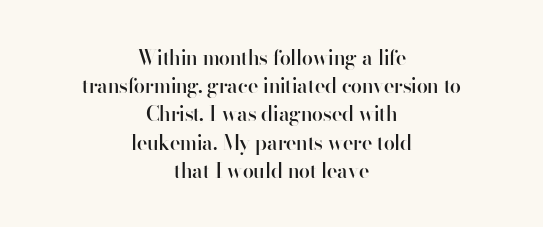
Q: Is the text bold? A: Semi-bold.
Q: Is the text italic (slanted)? A: No, it is upright.
Q: Is the text underlined? A: No.
Q: How is the paragraph aligned? A: Centered.
Q: Is the spacing between letters normal or unusually wide? A: Normal.
Q: Is the spacing between lines tight, normal or loose? A: Normal.
